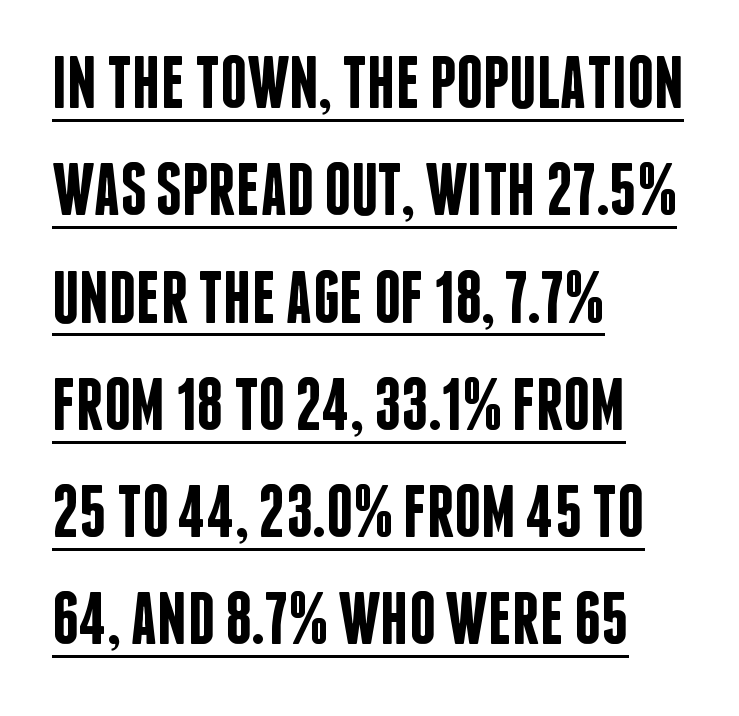
I'd describe the lettering as semibold — firm but not a full bold. Honestly, the letter spacing is just normal — you wouldn't notice it. This is underlined copy, the kind a proofreader might mark for attention. Every row of glyphs begins at an identical x-position on the left.
